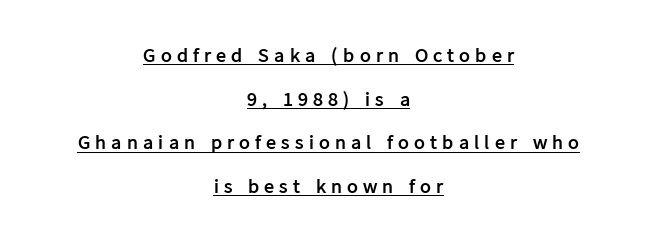
{"italic": "no", "bold": "yes", "underline": "yes", "align": "center", "line_spacing": "loose", "line_spacing_ratio": 2.18, "letter_spacing": "wide", "letter_spacing_em": 0.26, "glyph_px": 20}
